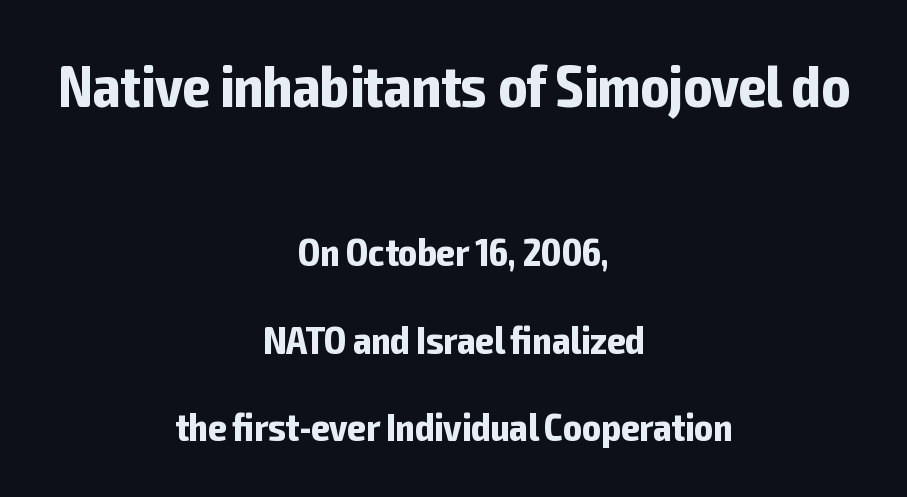
{"serif": "no", "italic": "no", "bold": "yes", "weight": "bold", "width": "condensed", "stroke_contrast": "low", "x_height": "medium", "monospaced": "no", "underline": "no", "align": "center", "line_spacing": "loose", "line_spacing_ratio": 2.24, "letter_spacing": "normal", "letter_spacing_em": 0.0, "larger_block": "first", "size_ratio": 1.51, "glyph_px": 59}
